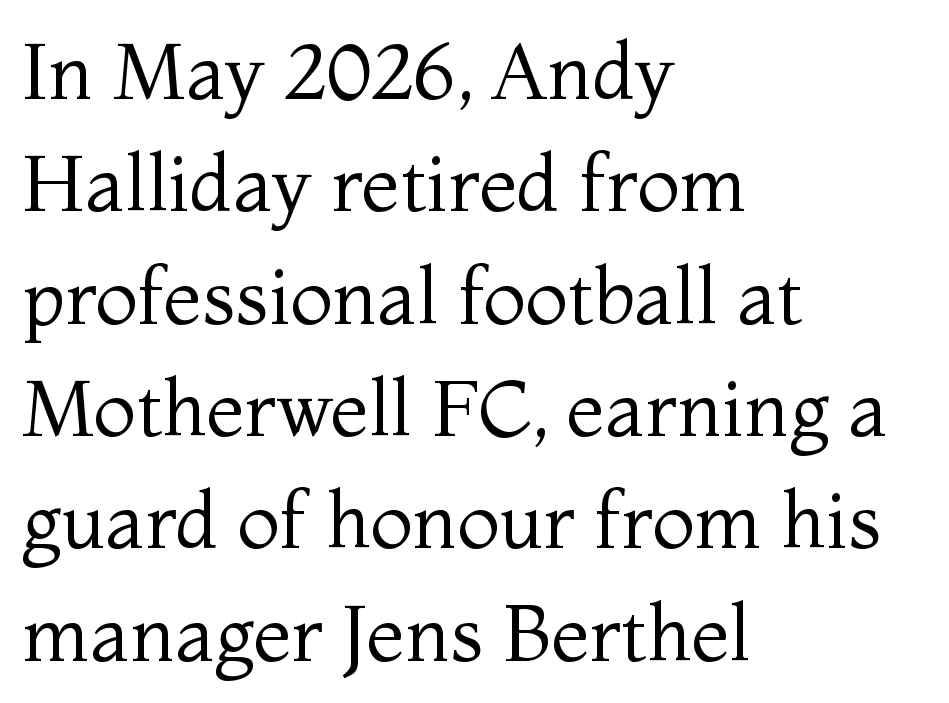
The image shows 78 px regular-weight serif type, upright; set left-aligned, normal line spacing (1.44x), normal letter spacing, not underlined; medium stroke contrast and a medium x-height.
